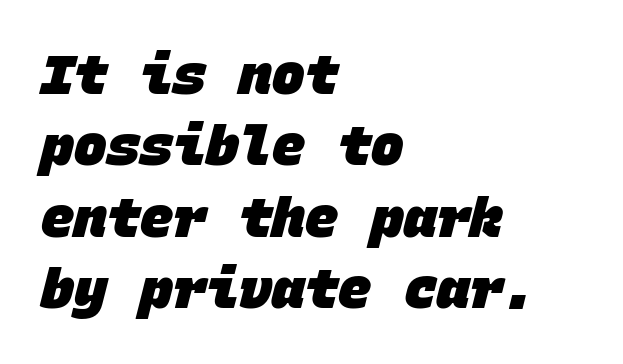
Q: Is the text bold? A: Yes.
Q: Is the typeface a serif or a sans-serif typeface? A: Sans-serif.
Q: Is the text underlined? A: No.
Q: How is the paragraph aligned? A: Left-aligned.
Q: Is the spacing between letters normal or unusually wide? A: Normal.
Q: Is the spacing between lines tight, normal or loose? A: Normal.
Q: Width (condensed, normal, or wide)? A: Normal.
Q: Stroke contrast? A: Low.
Q: x-height? A: Large.
Q: Monospaced? A: Yes.
